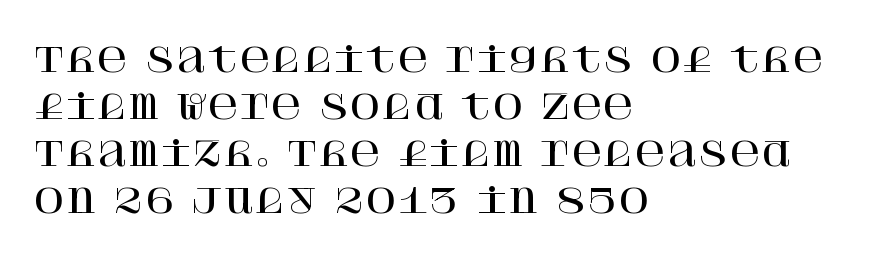
Q: Is the text italic (slanted)? A: No, it is upright.
Q: Is the typeface a serif or a sans-serif typeface? A: Serif.
Q: Is the text underlined? A: No.
Q: How is the paragraph aligned? A: Left-aligned.
Q: Is the spacing between letters normal or unusually wide? A: Normal.
Q: Is the spacing between lines tight, normal or loose? A: Normal.
Q: Width (condensed, normal, or wide)? A: Normal.
Q: Stroke contrast? A: High.
Q: x-height? A: Large.
